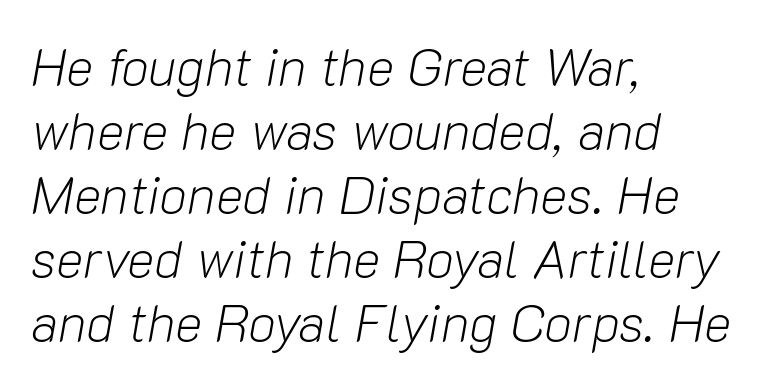
Clear beneath every line of the passage. Between one letter and the next there's only the usual sliver of space. The rendering uses natural spacing where letterforms have individual widths. If you drew a ruler down the left edge, every line would touch it.
